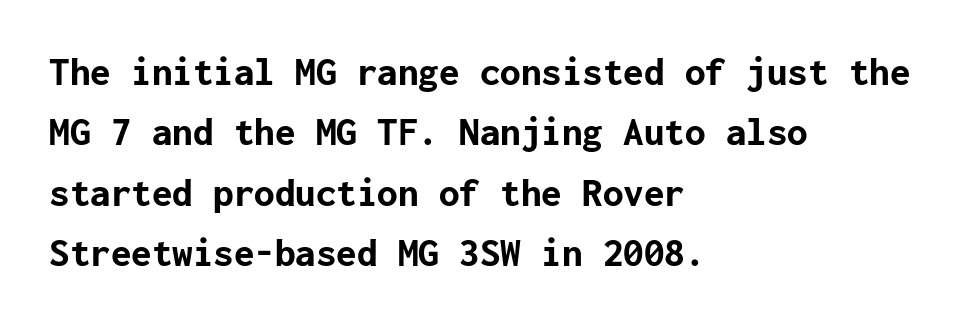
Q: Is the text bold? A: Yes.
Q: Is the text italic (slanted)? A: No, it is upright.
Q: Is the typeface a serif or a sans-serif typeface? A: Sans-serif.
Q: Is the text underlined? A: No.
Q: How is the paragraph aligned? A: Left-aligned.
Q: Is the spacing between letters normal or unusually wide? A: Normal.
Q: Is the spacing between lines tight, normal or loose? A: Normal.
Q: Width (condensed, normal, or wide)? A: Normal.
Q: Stroke contrast? A: Low.
Q: x-height? A: Medium.
